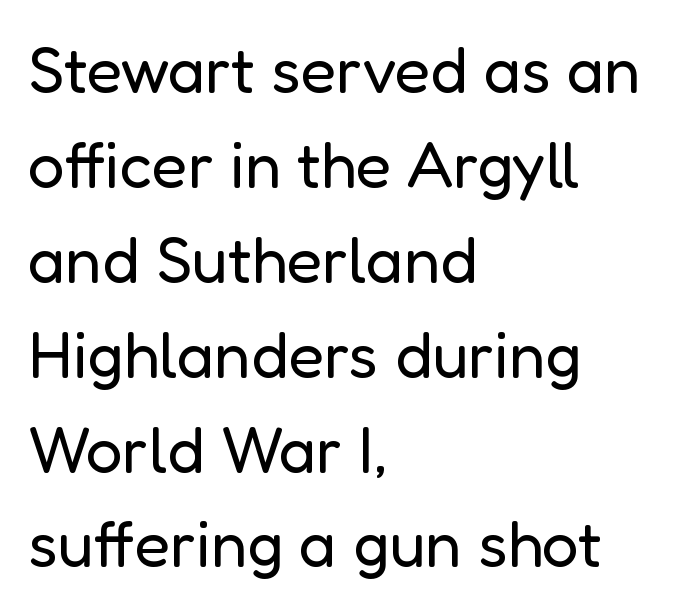
The image shows 65 px regular-weight sans-serif type, upright; set left-aligned, normal line spacing (1.46x), normal letter spacing, not underlined; low stroke contrast and a medium x-height.
